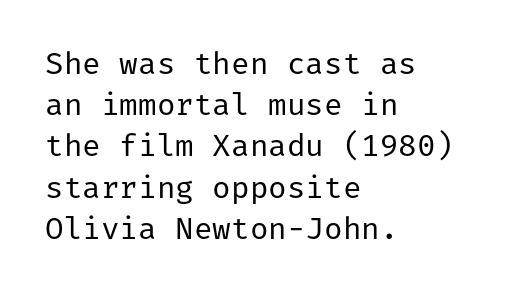
{"serif": "no", "italic": "no", "bold": "no", "weight": "regular", "width": "normal", "stroke_contrast": "low", "x_height": "medium", "underline": "no", "align": "left", "line_spacing": "normal", "line_spacing_ratio": 1.33, "letter_spacing": "normal", "letter_spacing_em": 0.0, "glyph_px": 31}
